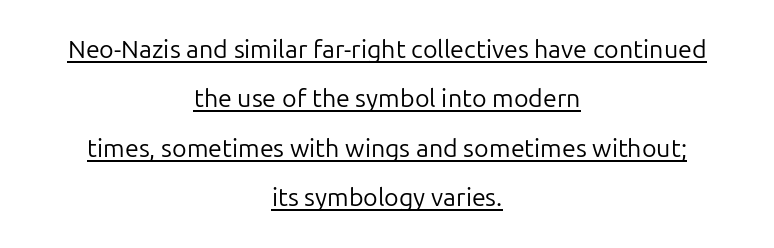
The image shows 25 px text type, upright; set centered, loose line spacing (1.98x), normal letter spacing, underlined.
